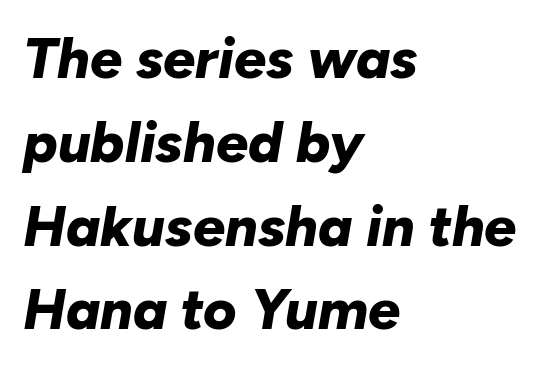
{"italic": "yes", "lean": "right", "slant_degrees": 10, "bold": "yes", "weight": "bold", "width": "normal", "stroke_contrast": "low", "x_height": "medium", "monospaced": "no", "underline": "no", "align": "left", "line_spacing": "normal", "line_spacing_ratio": 1.47, "letter_spacing": "normal", "letter_spacing_em": 0.0, "glyph_px": 57}
